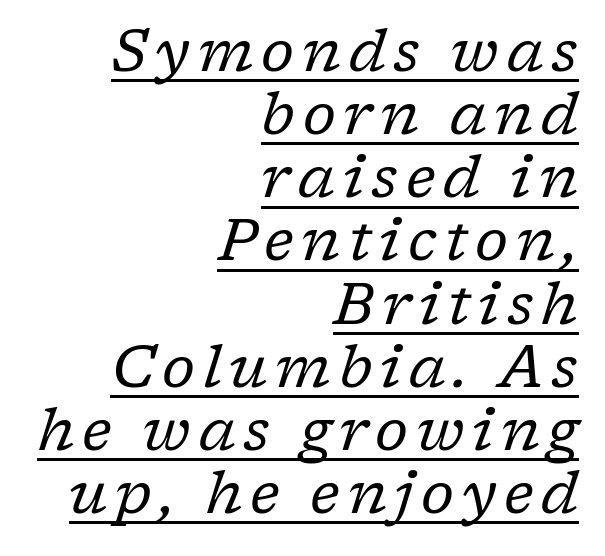
Slanted lettering throughout. The letters advance in unequal steps, a hallmark of proportional type. This block would grow much taller if given ordinary leading; it's compressed now. Underlined type.
